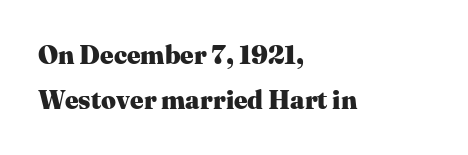
Q: Is the text bold? A: Yes.
Q: Is the text italic (slanted)? A: No, it is upright.
Q: Is the text underlined? A: No.
Q: How is the paragraph aligned? A: Left-aligned.
Q: Is the spacing between letters normal or unusually wide? A: Normal.
